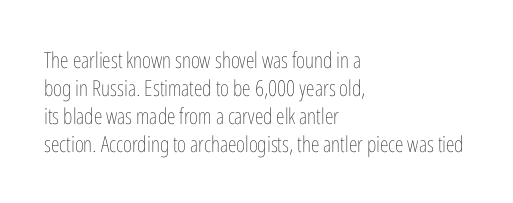
Q: Is the text bold? A: No.
Q: Is the text italic (slanted)? A: No, it is upright.
Q: Is the text underlined? A: No.
Q: How is the paragraph aligned? A: Left-aligned.
Q: Is the spacing between letters normal or unusually wide? A: Normal.
Q: Is the spacing between lines tight, normal or loose? A: Normal.
